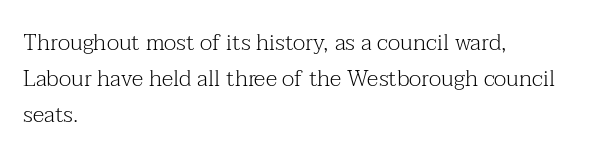
The image shows 23 px text type, upright; set left-aligned, normal line spacing (1.57x), normal letter spacing, not underlined.
